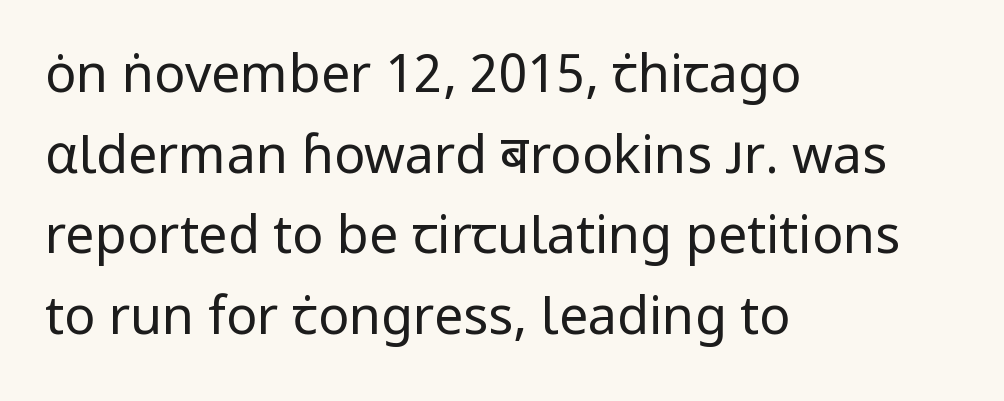
{"serif": "no", "italic": "no", "bold": "no", "weight": "regular", "width": "normal", "stroke_contrast": "low", "x_height": "medium", "monospaced": "no", "underline": "no", "align": "left", "line_spacing": "normal", "line_spacing_ratio": 1.55, "letter_spacing": "normal", "letter_spacing_em": 0.0, "glyph_px": 52}
